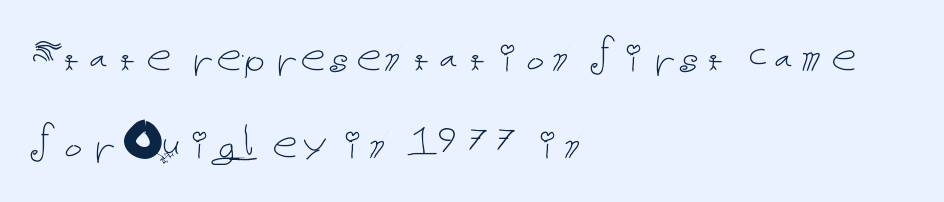
The ragged edge is on the right, which tells us the setting is flush left. Lines of text with bare space underneath. Posture: vertical. Compared with typical body copy, the letter spacing here is the same.
